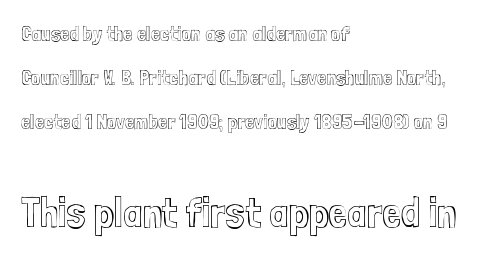
Q: Is the text italic (slanted)? A: No, it is upright.
Q: Is the text underlined? A: No.
Q: How is the paragraph aligned? A: Left-aligned.
Q: Is the spacing between letters normal or unusually wide? A: Normal.
Q: Is the spacing between lines tight, normal or loose? A: Loose.
Q: Which block of text is set in a larger size, the first (top) or the second (bottom)? A: The second (bottom) one.
Q: Width (condensed, normal, or wide)? A: Condensed.
Q: x-height? A: Medium.
Q: Monospaced? A: No.
